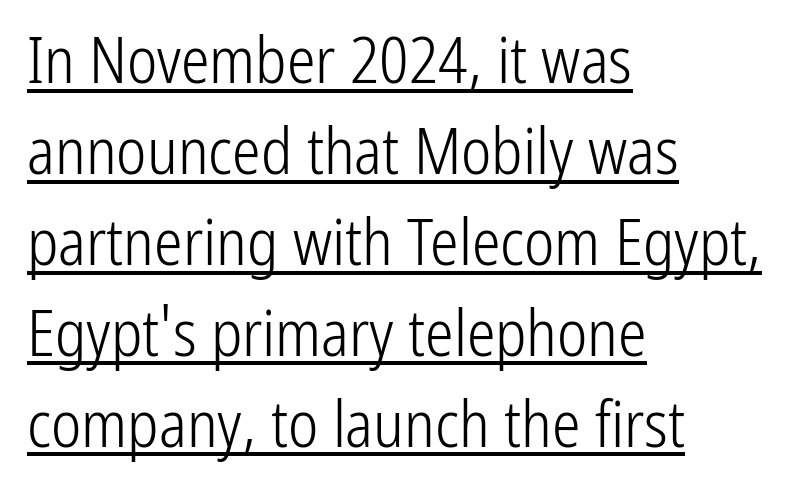
Q: Is the text bold? A: No.
Q: Is the text italic (slanted)? A: No, it is upright.
Q: Is the typeface a serif or a sans-serif typeface? A: Sans-serif.
Q: Is the text underlined? A: Yes.
Q: How is the paragraph aligned? A: Left-aligned.
Q: Is the spacing between letters normal or unusually wide? A: Normal.
Q: Is the spacing between lines tight, normal or loose? A: Normal.
Q: Width (condensed, normal, or wide)? A: Condensed.
Q: Stroke contrast? A: Low.
Q: x-height? A: Medium.
Q: Monospaced? A: No.
